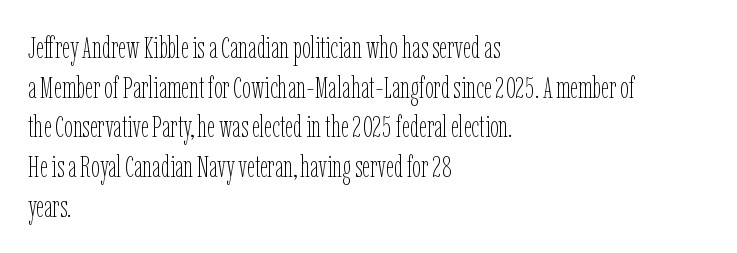
Q: Is the text bold? A: No.
Q: Is the text italic (slanted)? A: No, it is upright.
Q: Is the text underlined? A: No.
Q: How is the paragraph aligned? A: Left-aligned.
Q: Is the spacing between letters normal or unusually wide? A: Normal.
Q: Is the spacing between lines tight, normal or loose? A: Normal.
Q: Width (condensed, normal, or wide)? A: Condensed.
Q: Stroke contrast? A: Low.
Q: x-height? A: Medium.
Q: Monospaced? A: No.
